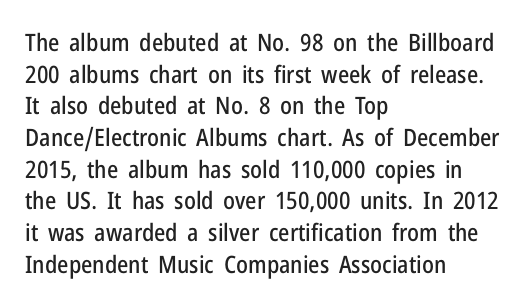
The image shows 24 px text type, upright; set left-aligned, normal line spacing (1.32x), normal letter spacing, not underlined.
